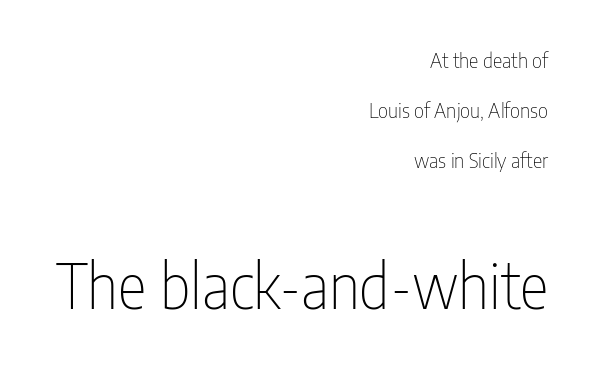
Q: Is the text bold? A: No.
Q: Is the text italic (slanted)? A: No, it is upright.
Q: Is the typeface a serif or a sans-serif typeface? A: Sans-serif.
Q: Is the text underlined? A: No.
Q: How is the paragraph aligned? A: Right-aligned.
Q: Is the spacing between letters normal or unusually wide? A: Normal.
Q: Is the spacing between lines tight, normal or loose? A: Loose.
Q: Which block of text is set in a larger size, the first (top) or the second (bottom)? A: The second (bottom) one.
Q: Width (condensed, normal, or wide)? A: Condensed.
Q: Stroke contrast? A: Low.
Q: x-height? A: Medium.
Q: Monospaced? A: No.
